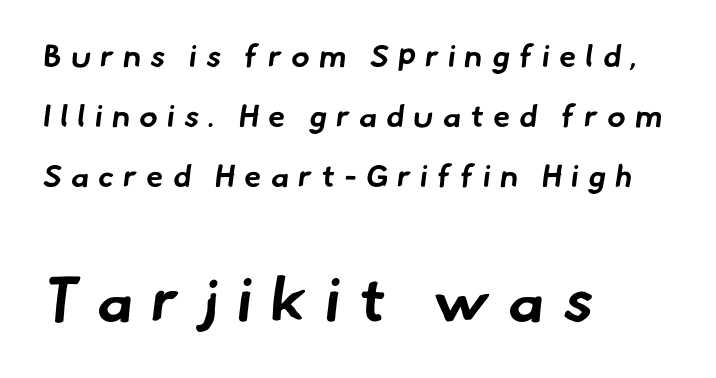
Q: Is the text bold? A: Yes.
Q: Is the typeface a serif or a sans-serif typeface? A: Sans-serif.
Q: Is the text underlined? A: No.
Q: How is the paragraph aligned? A: Left-aligned.
Q: Is the spacing between letters normal or unusually wide? A: Unusually wide.
Q: Is the spacing between lines tight, normal or loose? A: Loose.
Q: Which block of text is set in a larger size, the first (top) or the second (bottom)? A: The second (bottom) one.
Q: Width (condensed, normal, or wide)? A: Normal.
Q: Stroke contrast? A: Low.
Q: x-height? A: Small.
Q: Monospaced? A: No.
